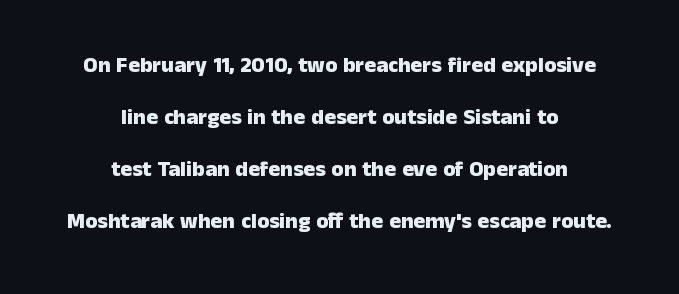
When letters stand straight like this, we call the style roman or upright. Each word holds together tightly as a unit, with standard inter-letter gaps. The strip under each line holds only bare page. You'd pick this weight for a headline — it's a proper bold.
